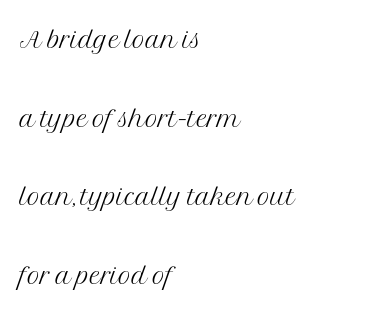
Q: Is the text bold? A: No.
Q: Is the text italic (slanted)? A: Yes.
Q: Is the typeface a serif or a sans-serif typeface? A: Serif.
Q: Is the text underlined? A: No.
Q: How is the paragraph aligned? A: Left-aligned.
Q: Is the spacing between letters normal or unusually wide? A: Normal.
Q: Is the spacing between lines tight, normal or loose? A: Loose.
Q: Width (condensed, normal, or wide)? A: Normal.
Q: Stroke contrast? A: Medium.
Q: x-height? A: Medium.
Q: Monospaced? A: No.
